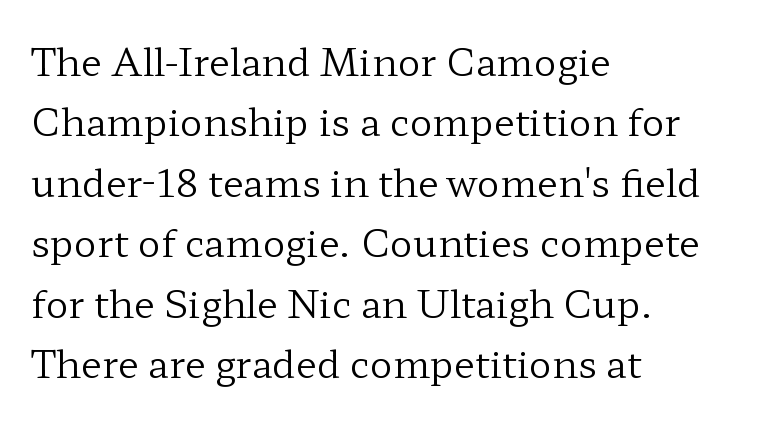
Q: Is the text bold? A: No.
Q: Is the text italic (slanted)? A: No, it is upright.
Q: Is the typeface a serif or a sans-serif typeface? A: Serif.
Q: Is the text underlined? A: No.
Q: How is the paragraph aligned? A: Left-aligned.
Q: Is the spacing between letters normal or unusually wide? A: Normal.
Q: Is the spacing between lines tight, normal or loose? A: Normal.
Q: Width (condensed, normal, or wide)? A: Wide.
Q: Stroke contrast? A: Low.
Q: x-height? A: Medium.
Q: Monospaced? A: No.
